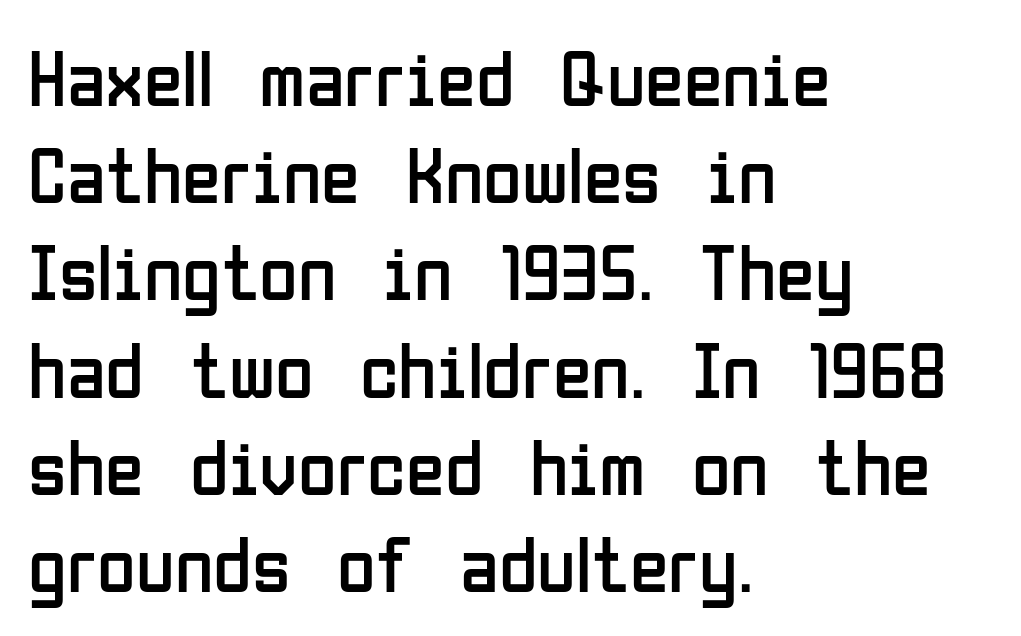
Q: Is the text bold? A: No.
Q: Is the text italic (slanted)? A: No, it is upright.
Q: Is the typeface a serif or a sans-serif typeface? A: Sans-serif.
Q: Is the text underlined? A: No.
Q: How is the paragraph aligned? A: Left-aligned.
Q: Is the spacing between letters normal or unusually wide? A: Normal.
Q: Width (condensed, normal, or wide)? A: Condensed.
Q: Stroke contrast? A: Low.
Q: x-height? A: Medium.
Q: Monospaced? A: No.
